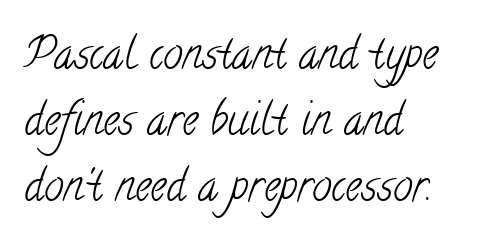
The image shows 44 px light, condensed type; set left-aligned, normal line spacing (1.5x), normal letter spacing, not underlined; low stroke contrast and a small x-height.
